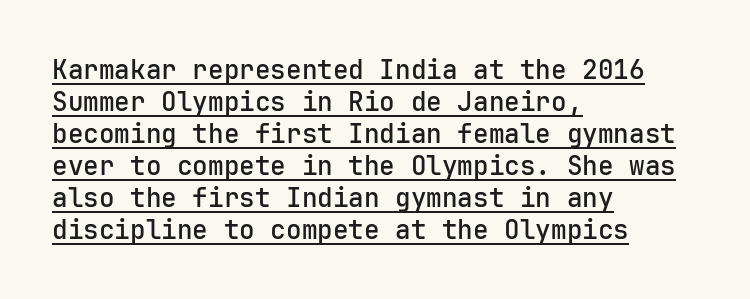
Notice how the stems are strictly vertical — no italics here. Glyph-to-glyph distance matches everyday printed text. Like a heading marked for emphasis, these lines bear an underscore. The rendering uses a semibold face; strokes are thickened but not to full bold. All the whitespace from short lines collects on the right.
